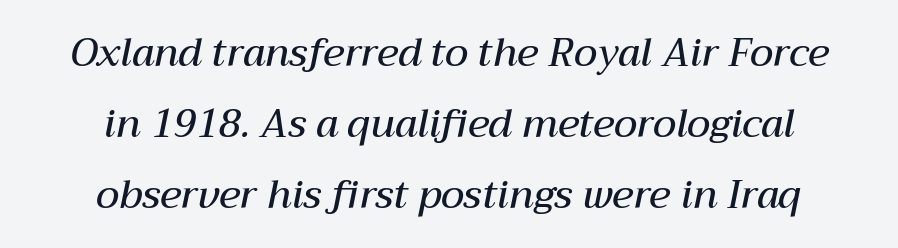
The image shows 39 px semibold type, italic (leaning right); set centered, line spacing 1.82x, normal letter spacing, not underlined; medium stroke contrast and a medium x-height.
